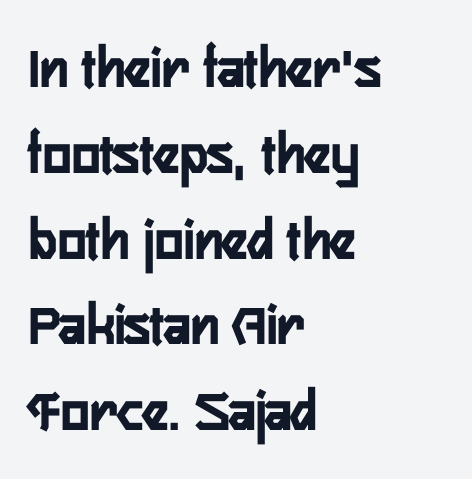
Is this a sans? Yes — the strokes have no serifs. Plain, unruled lines of type. The rendering uses a moderate line-height, typical for paragraphs. The type is set solid horizontally, with unmodified tracking.
